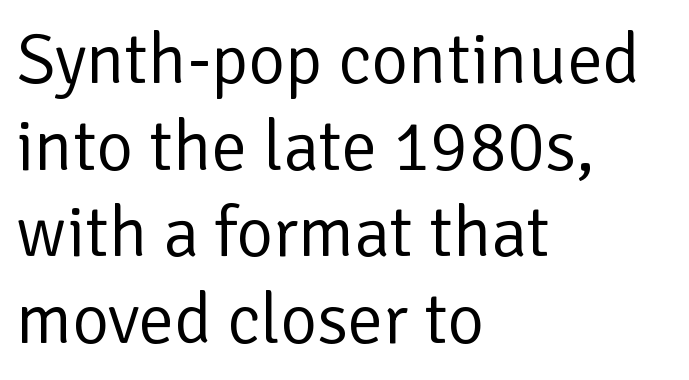
Q: Is the text bold? A: No.
Q: Is the text italic (slanted)? A: No, it is upright.
Q: Is the typeface a serif or a sans-serif typeface? A: Sans-serif.
Q: Is the text underlined? A: No.
Q: How is the paragraph aligned? A: Left-aligned.
Q: Is the spacing between letters normal or unusually wide? A: Normal.
Q: Width (condensed, normal, or wide)? A: Normal.
Q: Stroke contrast? A: Low.
Q: x-height? A: Medium.
Q: Monospaced? A: No.
